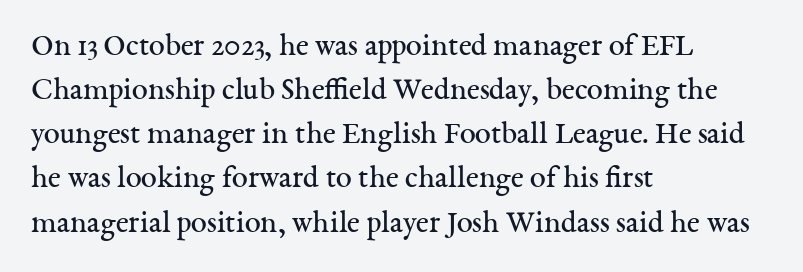
Descenders are the only things crossing below the line. No italicization has been applied; the sample stays upright. The lines sit at an ordinary, default distance from one another. The setting favours the left margin, as ordinary paragraphs usually do. This rendering employs a face with finishing strokes, i.e., a serif. Students, note that the glyphs here touch the page at normal intervals.
